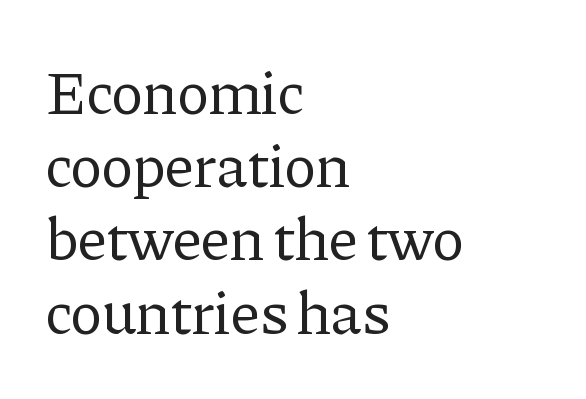
No word sits above an underline. No heavy texture on the line: the type isn't bold. A student would call this left alignment; a typographer would say flush left, rag right. Check where the strokes stop: tiny serifs finish them off.
